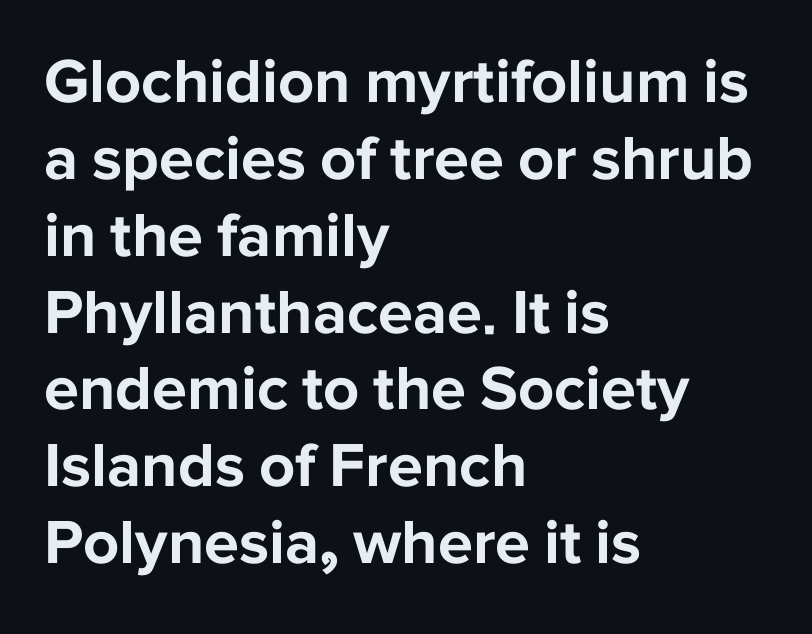
{"serif": "no", "italic": "no", "bold": "yes", "weight": "bold", "width": "normal", "stroke_contrast": "low", "x_height": "medium", "monospaced": "no", "underline": "no", "align": "left", "line_spacing_ratio": 1.22, "letter_spacing": "normal", "letter_spacing_em": 0.0, "glyph_px": 63}
